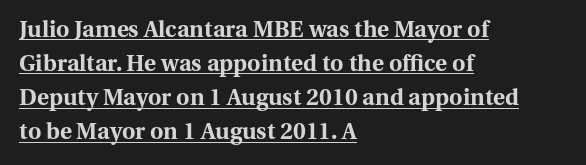
The image shows 23 px bold type, upright; set left-aligned, normal line spacing (1.48x), normal letter spacing, underlined.
